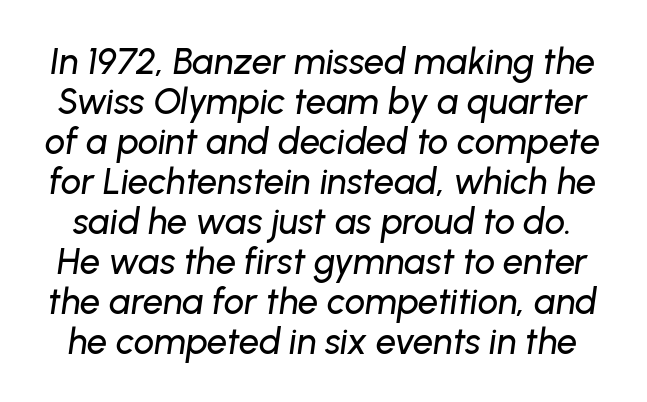
Q: Is the text italic (slanted)? A: Yes, it leans right by about 8 degrees.
Q: Is the text underlined? A: No.
Q: Is the spacing between letters normal or unusually wide? A: Normal.
Q: Is the spacing between lines tight, normal or loose? A: Tight.
Q: Width (condensed, normal, or wide)? A: Normal.
Q: Stroke contrast? A: Low.
Q: x-height? A: Medium.
Q: Monospaced? A: No.
